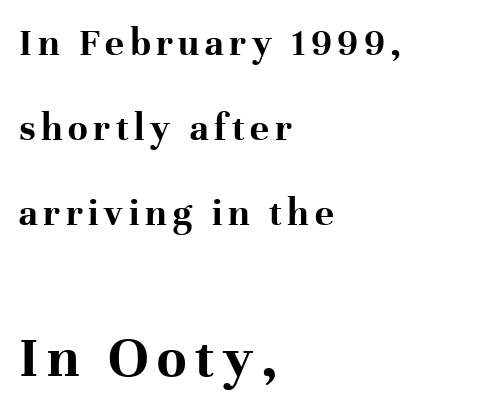
Varying glyph widths throughout — classic text-font behaviour. The glyphs in this specimen are seriffed. The specimen omits any rule beneath the text block's lines. Does the weight exceed regular? Yes, all the way to bold.
